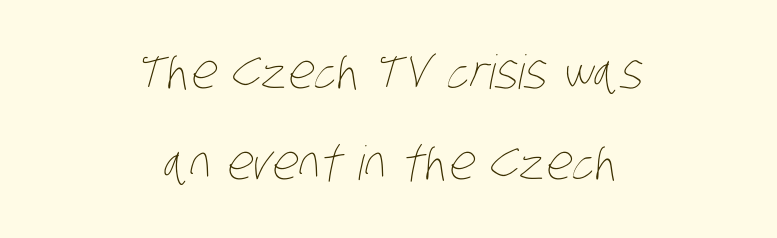
The image shows 47 px thin, condensed type; set centered, loose line spacing (1.94x), normal letter spacing, not underlined; low stroke contrast and a large x-height.
